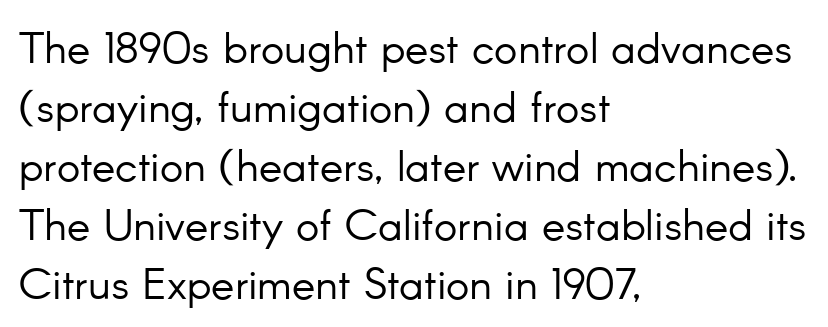
The image shows 44 px light sans-serif type, upright; set left-aligned, normal line spacing (1.34x), normal letter spacing, not underlined; low stroke contrast and a small x-height.
